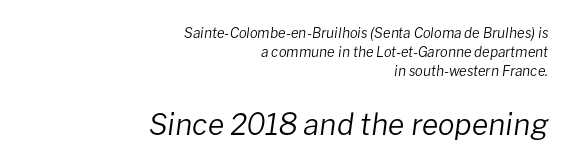
The image shows 30 px regular-weight type, italic (leaning right); set right-aligned, normal line spacing (1.36x), normal letter spacing, not underlined; the second (bottom) block is 2.14x larger; low stroke contrast and a medium x-height.
